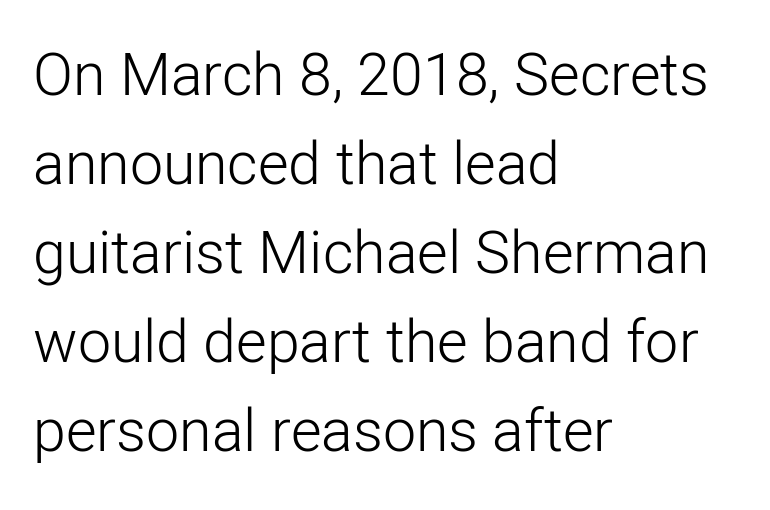
Posture: straight, roman, zero tilt. Just letters on the line, the space beneath them empty. Does extra space separate the letters? No, they use regular spacing. This sample is left-justified, so line endings fall wherever the words run out. Vertical stems look standard width or narrower in stroke.
